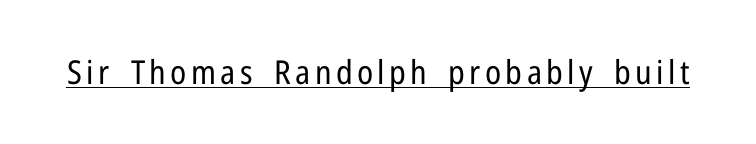
The image shows 33 px regular-weight, condensed sans-serif type, upright; set underlined; low stroke contrast and a medium x-height.
